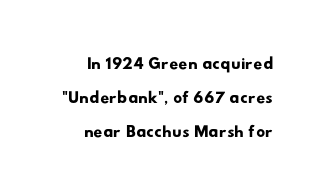
Q: Is the text underlined? A: No.
Q: How is the paragraph aligned? A: Right-aligned.
Q: Is the spacing between letters normal or unusually wide? A: Normal.
Q: Is the spacing between lines tight, normal or loose? A: Normal.
